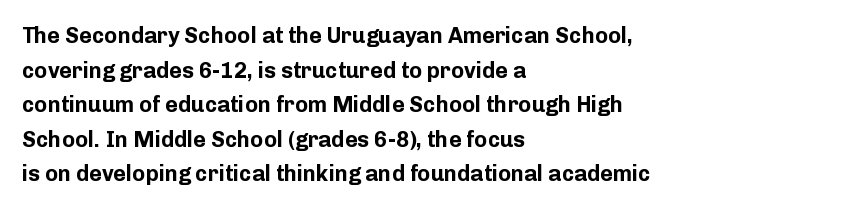
This sample uses an upright cut, with every glyph sitting square on the baseline. Whoever set this chose a conventional vertical rhythm. Students, note that the glyphs here touch the page at normal intervals. Strokes here are thick enough to call this a true bold.
